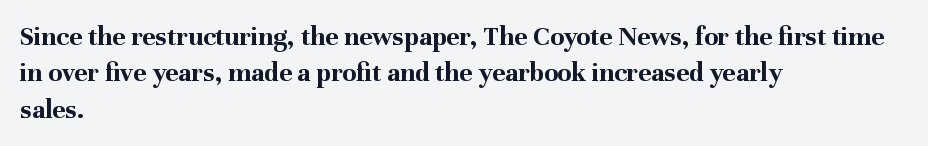
{"serif": "yes", "italic": "no", "bold": "yes", "weight": "bold", "width": "normal", "stroke_contrast": "medium", "x_height": "medium", "monospaced": "no", "underline": "no", "align": "left", "line_spacing": "normal", "line_spacing_ratio": 1.3, "letter_spacing": "normal", "letter_spacing_em": 0.0, "glyph_px": 28}
